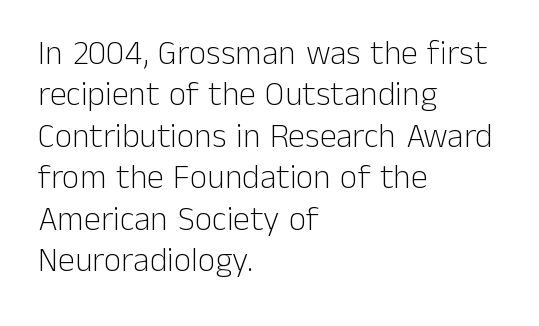
Q: Is the text bold? A: No.
Q: Is the text italic (slanted)? A: No, it is upright.
Q: Is the typeface a serif or a sans-serif typeface? A: Sans-serif.
Q: Is the text underlined? A: No.
Q: How is the paragraph aligned? A: Left-aligned.
Q: Is the spacing between letters normal or unusually wide? A: Normal.
Q: Width (condensed, normal, or wide)? A: Normal.
Q: Stroke contrast? A: Low.
Q: x-height? A: Medium.
Q: Monospaced? A: No.
